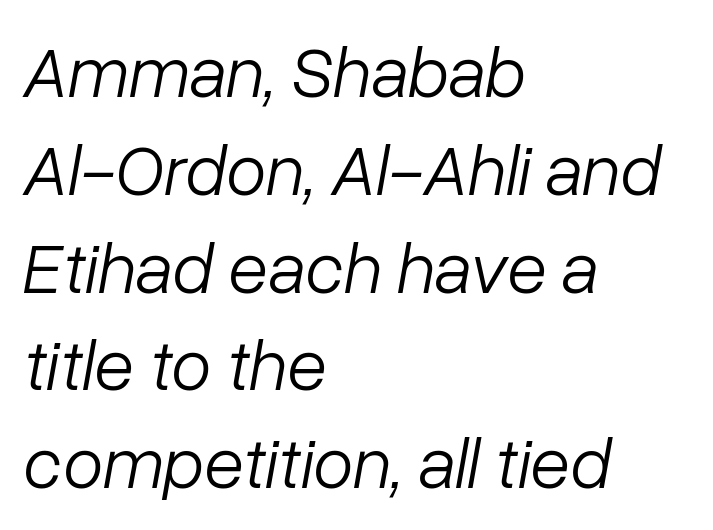
The image shows 73 px light type, italic (leaning right); set left-aligned, normal line spacing (1.34x), normal letter spacing, not underlined; low stroke contrast and a medium x-height.
